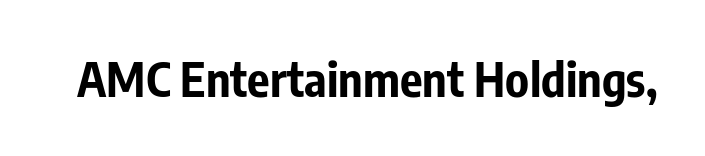
The image shows 47 px bold, condensed sans-serif type, upright; set normal letter spacing, not underlined; low stroke contrast and a medium x-height.
